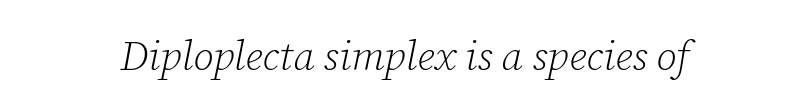
Q: Is the text bold? A: No.
Q: Is the text italic (slanted)? A: Yes, it leans right by about 12 degrees.
Q: Is the typeface a serif or a sans-serif typeface? A: Serif.
Q: Is the text underlined? A: No.
Q: Is the spacing between letters normal or unusually wide? A: Normal.
Q: Width (condensed, normal, or wide)? A: Normal.
Q: Stroke contrast? A: Low.
Q: x-height? A: Medium.
Q: Monospaced? A: No.
